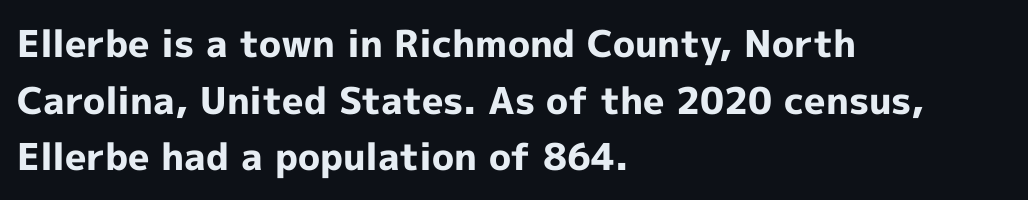
Q: Is the text bold? A: Yes.
Q: Is the text italic (slanted)? A: No, it is upright.
Q: Is the typeface a serif or a sans-serif typeface? A: Sans-serif.
Q: Is the text underlined? A: No.
Q: How is the paragraph aligned? A: Left-aligned.
Q: Is the spacing between letters normal or unusually wide? A: Normal.
Q: Is the spacing between lines tight, normal or loose? A: Normal.
Q: Width (condensed, normal, or wide)? A: Normal.
Q: x-height? A: Medium.
Q: Monospaced? A: No.
